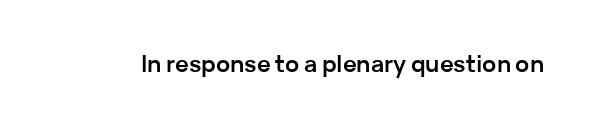
{"italic": "no", "bold": "yes", "underline": "no", "letter_spacing": "normal", "letter_spacing_em": 0.0, "glyph_px": 23}
